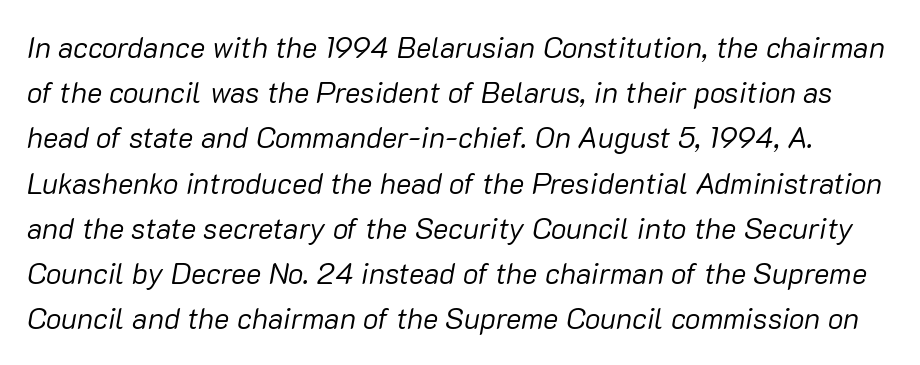
{"italic": "yes", "lean": "right", "slant_degrees": 10, "bold": "no", "weight": "regular", "width": "normal", "stroke_contrast": "low", "x_height": "medium", "monospaced": "no", "underline": "no", "line_spacing": "normal", "line_spacing_ratio": 1.56, "letter_spacing": "normal", "letter_spacing_em": 0.0, "glyph_px": 29}
